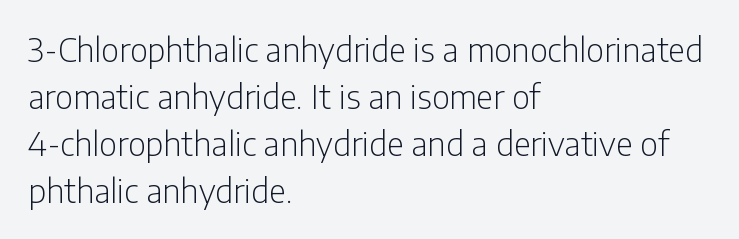
Any mark beneath the type? The region is blank. Successive baselines arrive at the customary interval. Vertical stems look standard width or narrower in stroke. The passage shown is typed in a proportional face where columns would drift. Serifs: no, the terminals of the letterforms are clean. Does the copy run flush right? No — it runs flush left.
